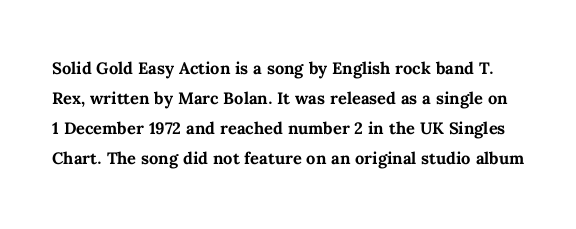
{"italic": "no", "bold": "yes", "underline": "no", "line_spacing": "normal", "line_spacing_ratio": 1.37, "letter_spacing": "normal", "letter_spacing_em": 0.0, "glyph_px": 22}
